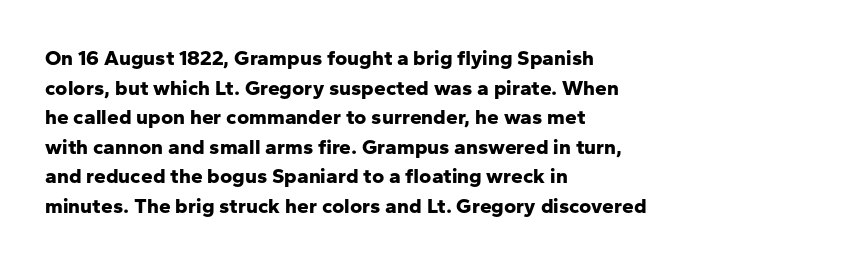
Q: Is the text bold? A: Yes.
Q: Is the text italic (slanted)? A: No, it is upright.
Q: Is the text underlined? A: No.
Q: How is the paragraph aligned? A: Left-aligned.
Q: Is the spacing between letters normal or unusually wide? A: Normal.
Q: Is the spacing between lines tight, normal or loose? A: Normal.
